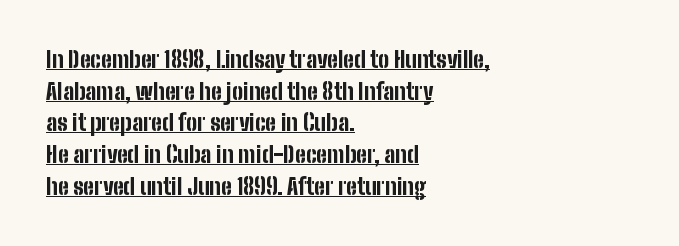
The axis of the letterforms is exactly vertical. Quick note: underline on. These lines sit exactly where default settings would place them. Each line starts at the same left margin while the right side varies. Characters follow at the spacing the type designer built in. How heavy is the stroke? Heavy — this is a bold.
